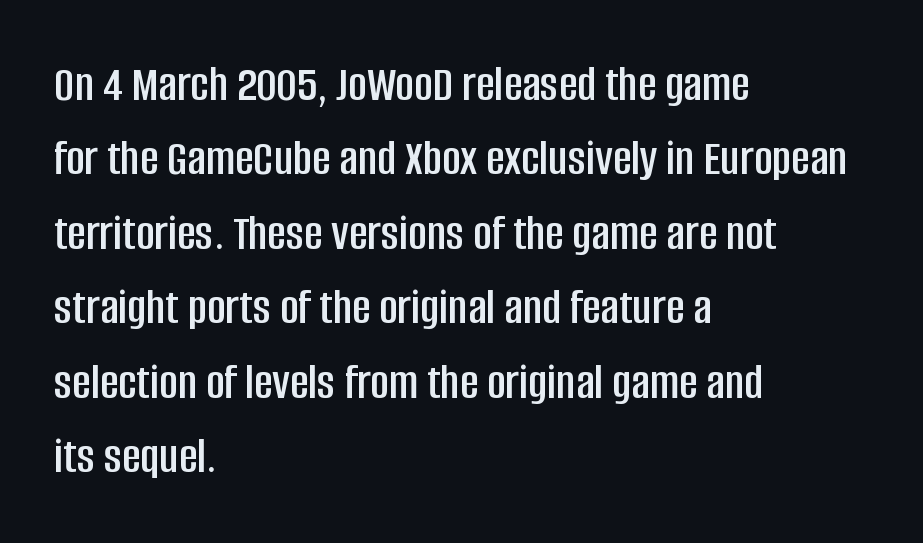
A typesetter would call this proportional, since set widths differ per character. Has an underline been added? It has not. No feet cap the strokes, marking this as sans-serif type. This rendering leaves character spacing at its baseline value. One glance says typical: line gaps are just what's usual. Characters remain perfectly vertical along every line.
